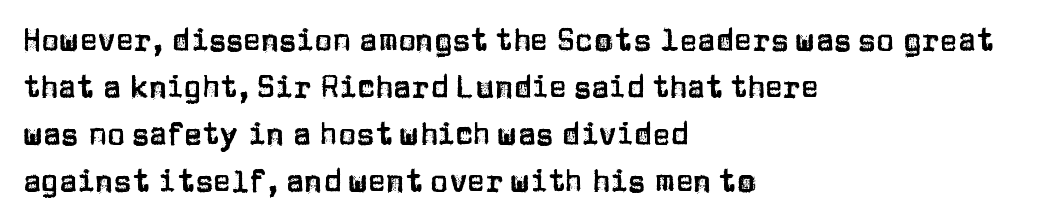
Q: Is the text italic (slanted)? A: No, it is upright.
Q: Is the typeface a serif or a sans-serif typeface? A: Sans-serif.
Q: Is the text underlined? A: No.
Q: How is the paragraph aligned? A: Left-aligned.
Q: Is the spacing between letters normal or unusually wide? A: Normal.
Q: Is the spacing between lines tight, normal or loose? A: Normal.
Q: Width (condensed, normal, or wide)? A: Normal.
Q: Stroke contrast? A: Low.
Q: x-height? A: Large.
Q: Monospaced? A: No.
